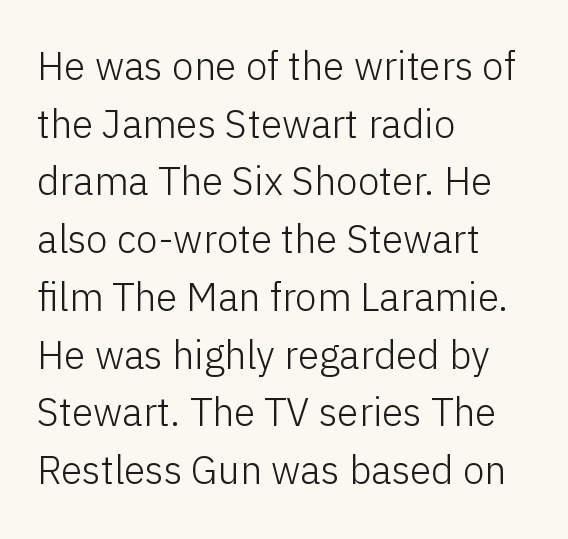
The strokes carry an ordinary text weight at most. Compared with a centered layout, this one pins lines to the left instead. Posture: upright roman. The type family on display is of the sans-serif kind.
